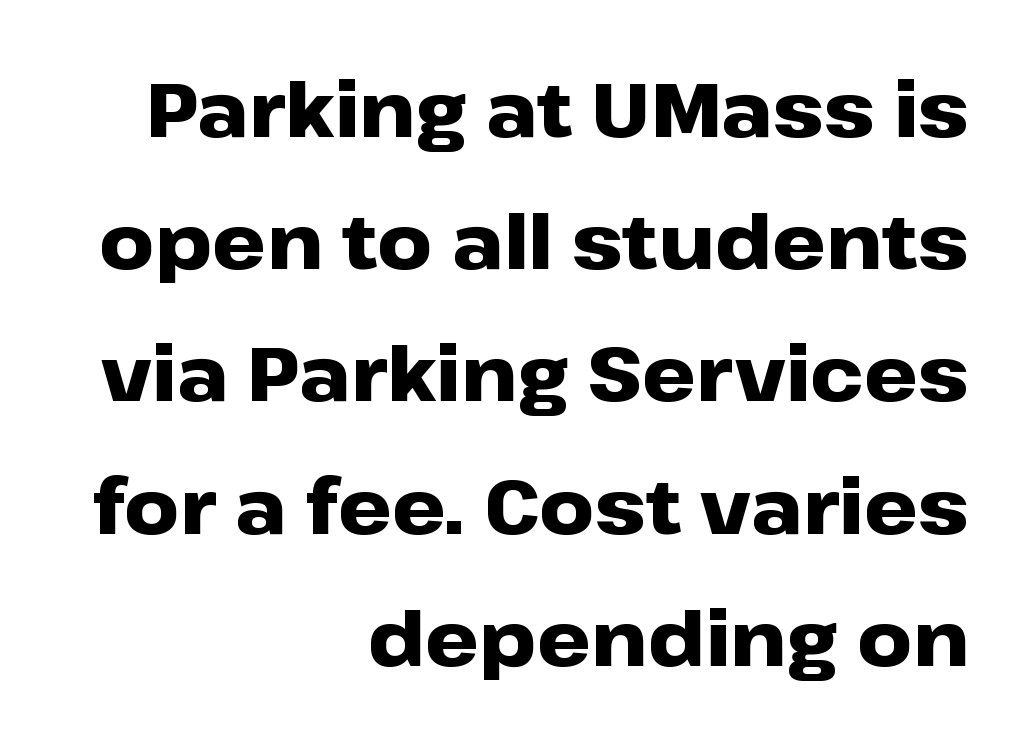
{"serif": "no", "italic": "no", "bold": "yes", "weight": "heavy", "width": "wide", "stroke_contrast": "low", "x_height": "medium", "monospaced": "no", "underline": "no", "align": "right", "line_spacing_ratio": 1.74, "letter_spacing": "normal", "letter_spacing_em": 0.0, "glyph_px": 76}
